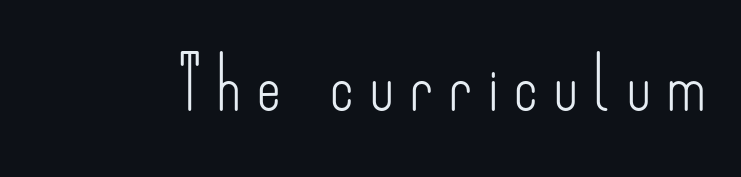
Q: Is the text bold? A: No.
Q: Is the text italic (slanted)? A: No, it is upright.
Q: Is the typeface a serif or a sans-serif typeface? A: Sans-serif.
Q: Is the text underlined? A: No.
Q: Is the spacing between letters normal or unusually wide? A: Unusually wide.
Q: Width (condensed, normal, or wide)? A: Condensed.
Q: Stroke contrast? A: Low.
Q: x-height? A: Small.
Q: Monospaced? A: No.
